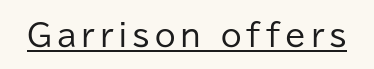
Q: Is the text bold? A: No.
Q: Is the text italic (slanted)? A: No, it is upright.
Q: Is the typeface a serif or a sans-serif typeface? A: Sans-serif.
Q: Is the text underlined? A: Yes.
Q: Width (condensed, normal, or wide)? A: Normal.
Q: Stroke contrast? A: Low.
Q: x-height? A: Medium.
Q: Monospaced? A: No.
